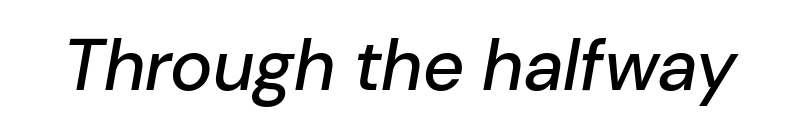
Character widths vary here, with narrow letters taking less room than wide ones. The typography opts for an oblique posture over an upright one. What stands out about the letter spacing? Nothing — it is the standard amount. Glance below the letters and you will spot only blank space.
